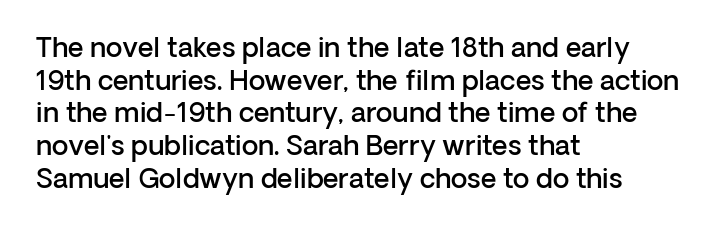
The rendering uses a semibold face; strokes are thickened but not to full bold. Inter-character spacing is left at the font's built-in metrics. Quick note: not italic, upright. Which margin do the lines hug? The left one — the right edge is uneven.
